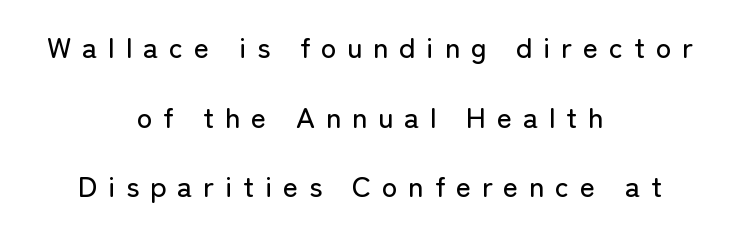
The image shows 29 px sans-serif type, upright; set centered, loose line spacing (2.4x), unusually wide letter spacing (+0.37 em), not underlined; low stroke contrast and a medium x-height.
